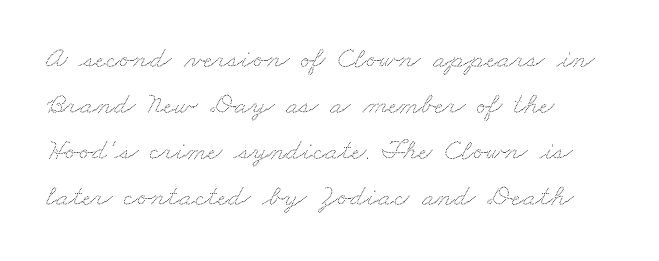
Q: Is the text underlined? A: No.
Q: How is the paragraph aligned? A: Left-aligned.
Q: Is the spacing between letters normal or unusually wide? A: Normal.
Q: Is the spacing between lines tight, normal or loose? A: Normal.
Q: Width (condensed, normal, or wide)? A: Wide.
Q: Stroke contrast? A: Low.
Q: x-height? A: Small.
Q: Monospaced? A: No.
